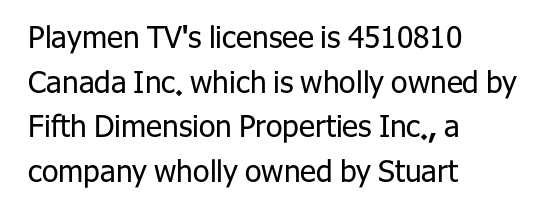
Q: Is the text bold? A: No.
Q: Is the text italic (slanted)? A: No, it is upright.
Q: Is the typeface a serif or a sans-serif typeface? A: Sans-serif.
Q: Is the text underlined? A: No.
Q: How is the paragraph aligned? A: Left-aligned.
Q: Is the spacing between letters normal or unusually wide? A: Normal.
Q: Is the spacing between lines tight, normal or loose? A: Normal.
Q: Width (condensed, normal, or wide)? A: Normal.
Q: Stroke contrast? A: Low.
Q: x-height? A: Medium.
Q: Monospaced? A: No.
